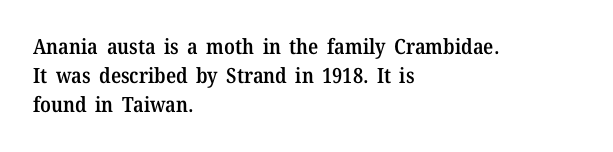
Q: Is the text bold? A: Semi-bold.
Q: Is the text italic (slanted)? A: No, it is upright.
Q: Is the text underlined? A: No.
Q: How is the paragraph aligned? A: Left-aligned.
Q: Is the spacing between letters normal or unusually wide? A: Normal.
Q: Is the spacing between lines tight, normal or loose? A: Normal.
